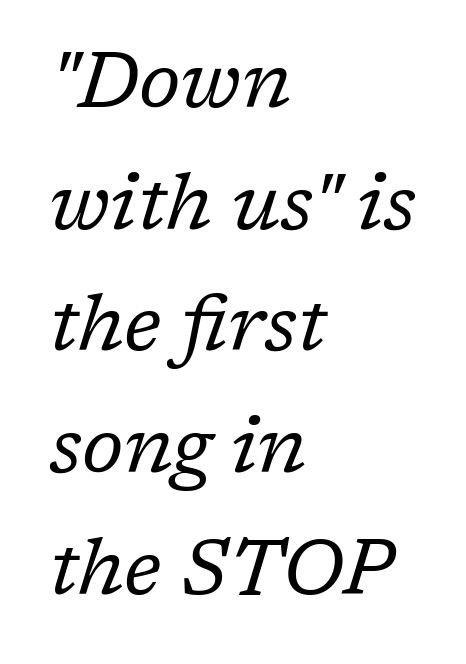
{"serif": "yes", "italic": "yes", "lean": "right", "slant_degrees": 17, "bold": "no", "weight": "regular", "width": "normal", "stroke_contrast": "low", "x_height": "medium", "monospaced": "no", "underline": "no", "align": "left", "line_spacing": "normal", "line_spacing_ratio": 1.56, "letter_spacing": "normal", "letter_spacing_em": 0.0, "glyph_px": 78}
